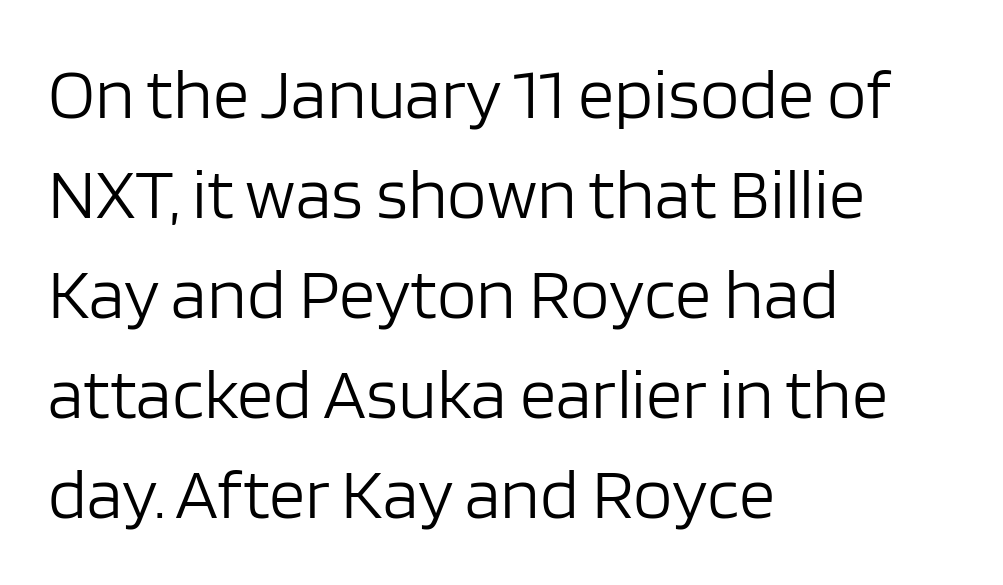
This sample uses a sans-serif face. A clean baseline with only descenders dipping below it. The typesetter chose a ragged-right arrangement here. Honestly, the row spacing looks completely unremarkable. Think standard paragraph weight, or any step lighter than that.
